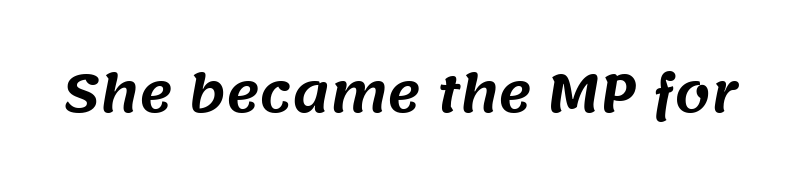
Q: Is the typeface a serif or a sans-serif typeface? A: Sans-serif.
Q: Is the text underlined? A: No.
Q: Is the spacing between letters normal or unusually wide? A: Normal.
Q: Width (condensed, normal, or wide)? A: Normal.
Q: Stroke contrast? A: Medium.
Q: x-height? A: Large.
Q: Monospaced? A: No.
